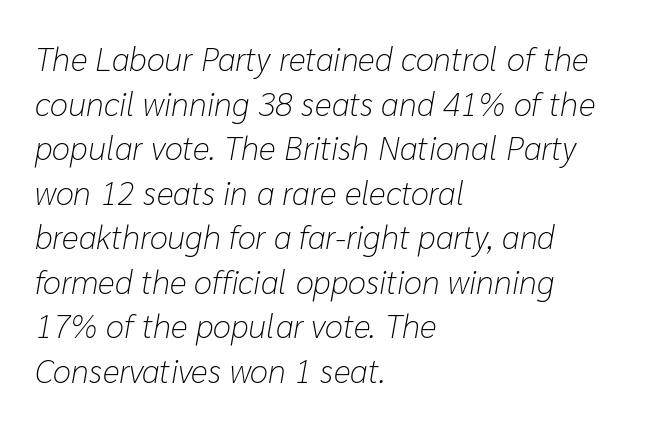
{"italic": "yes", "lean": "right", "slant_degrees": 10, "bold": "no", "weight": "light", "width": "normal", "stroke_contrast": "low", "x_height": "medium", "monospaced": "no", "underline": "no", "align": "left", "line_spacing": "normal", "line_spacing_ratio": 1.35, "letter_spacing": "normal", "letter_spacing_em": 0.0, "glyph_px": 33}
